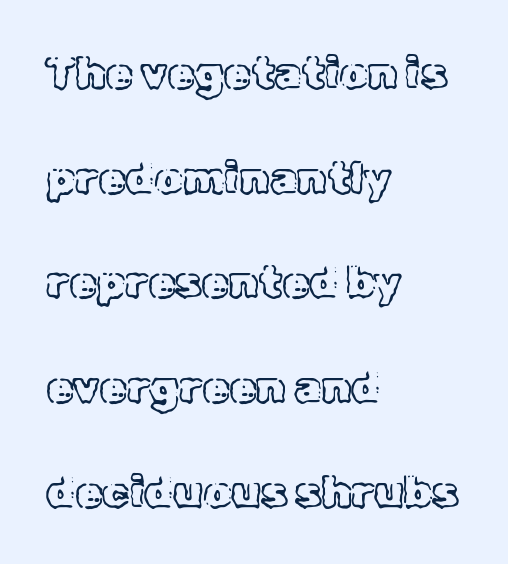
The image shows 44 px text type, upright; set left-aligned, loose line spacing (2.38x), normal letter spacing, not underlined; a medium x-height.
